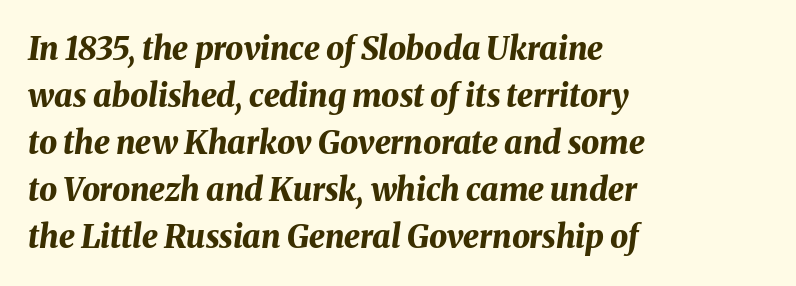
The rendering uses a moderate line-height, typical for paragraphs. Tracking here is standard; glyphs follow each other at the usual distance. Beneath every word, the page is bare. The lettering tilts uniformly, giving the passage an italic look. Does the weight exceed regular? Yes, all the way to bold.
